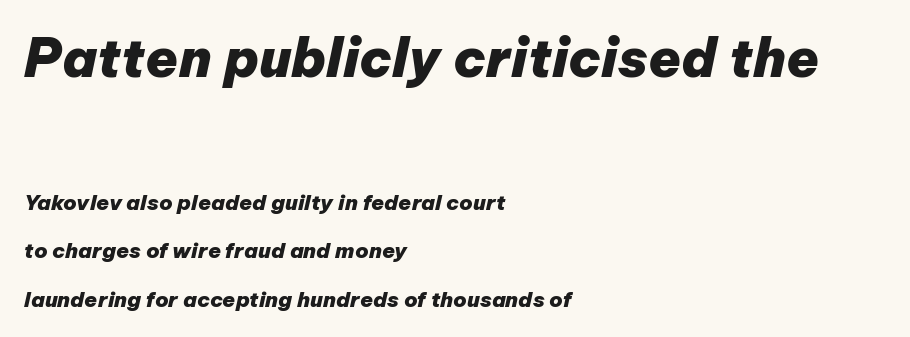
{"italic": "yes", "lean": "right", "slant_degrees": 12, "bold": "yes", "weight": "heavy", "width": "normal", "stroke_contrast": "low", "x_height": "medium", "monospaced": "no", "underline": "no", "align": "left", "line_spacing": "loose", "line_spacing_ratio": 2.31, "letter_spacing": "normal", "letter_spacing_em": 0.0, "larger_block": "first", "size_ratio": 2.52, "glyph_px": 53}
